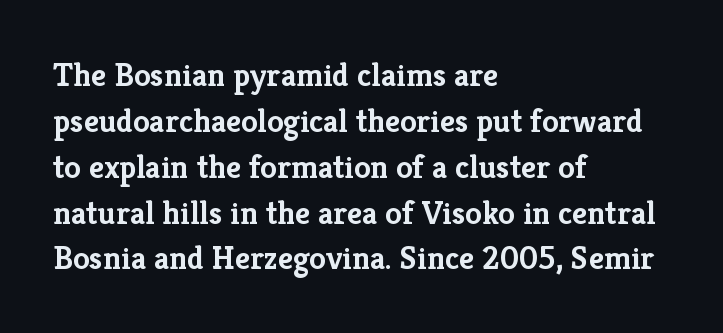
Q: Is the text bold? A: Yes.
Q: Is the text italic (slanted)? A: No, it is upright.
Q: Is the typeface a serif or a sans-serif typeface? A: Serif.
Q: Is the text underlined? A: No.
Q: How is the paragraph aligned? A: Left-aligned.
Q: Is the spacing between letters normal or unusually wide? A: Normal.
Q: Is the spacing between lines tight, normal or loose? A: Normal.
Q: Width (condensed, normal, or wide)? A: Normal.
Q: Stroke contrast? A: Low.
Q: x-height? A: Medium.
Q: Monospaced? A: No.
